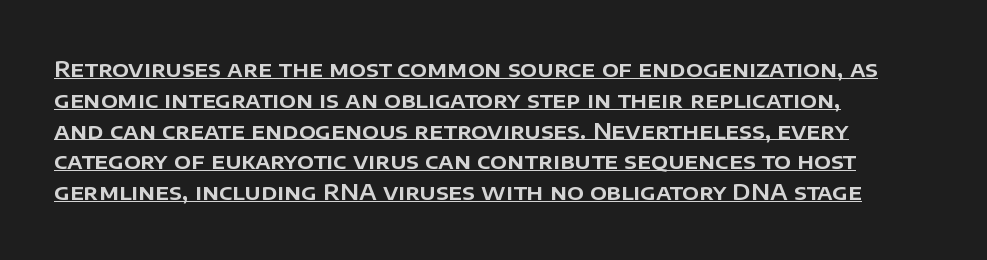
Where is the straight margin? On the left. Short note: letters normally spaced. A typesetter would call this leading conventional body-copy spacing. The glyphs are accompanied by a horizontal stroke just below them. Posture: straight, roman, zero tilt.
